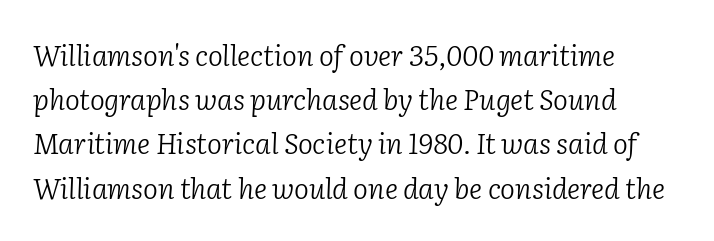
The image shows 28 px light serif type, italic (leaning right); set left-aligned, normal line spacing (1.58x), normal letter spacing, not underlined; low stroke contrast and a medium x-height.
